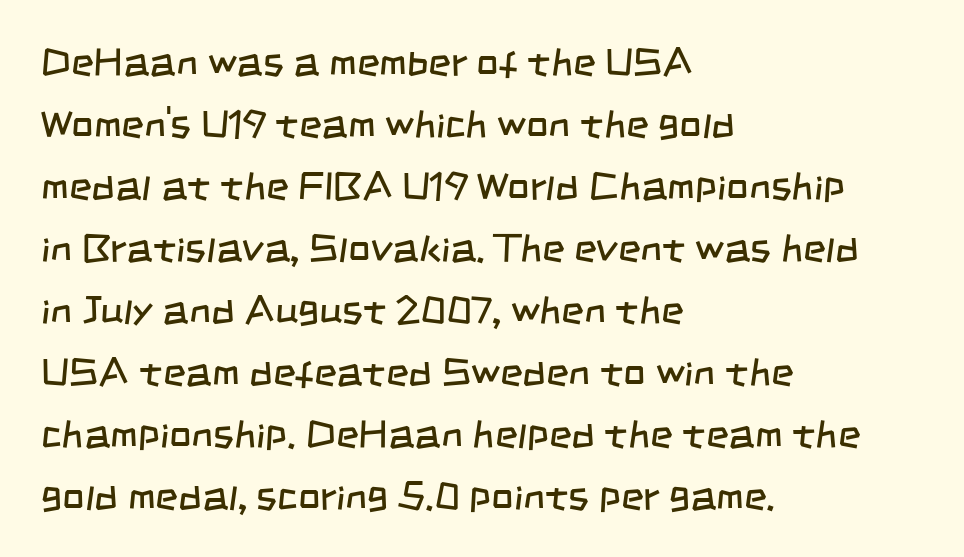
The image shows 39 px regular-weight, condensed sans-serif type; set left-aligned, normal line spacing (1.59x), normal letter spacing, not underlined; low stroke contrast and a large x-height.
